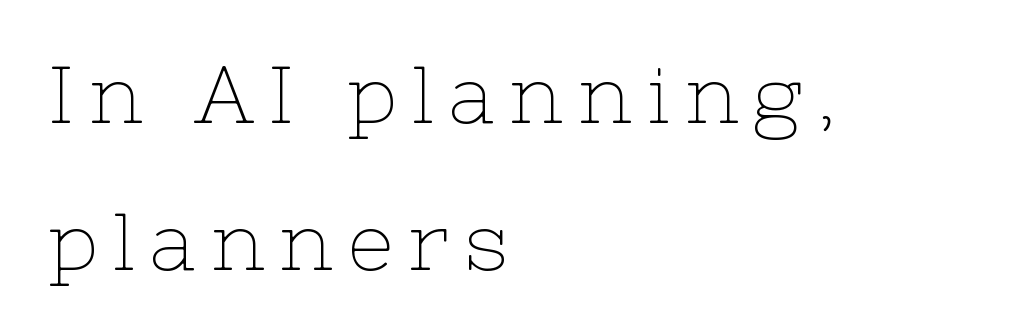
Q: Is the text bold? A: No.
Q: Is the text italic (slanted)? A: No, it is upright.
Q: Is the typeface a serif or a sans-serif typeface? A: Serif.
Q: Is the text underlined? A: No.
Q: How is the paragraph aligned? A: Left-aligned.
Q: Width (condensed, normal, or wide)? A: Normal.
Q: Stroke contrast? A: Low.
Q: x-height? A: Medium.
Q: Monospaced? A: No.
